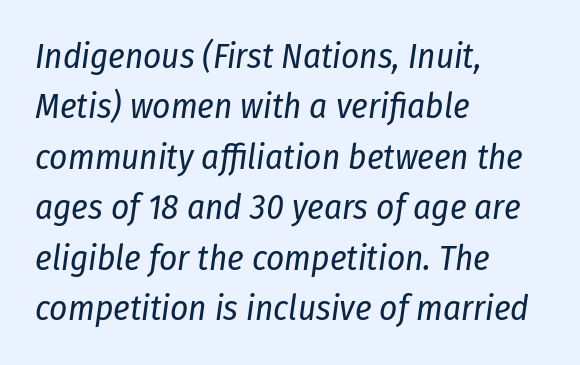
Q: Is the text bold? A: No.
Q: Is the text italic (slanted)? A: Yes, it leans right by about 8 degrees.
Q: Is the text underlined? A: No.
Q: How is the paragraph aligned? A: Left-aligned.
Q: Is the spacing between letters normal or unusually wide? A: Normal.
Q: Is the spacing between lines tight, normal or loose? A: Normal.
Q: Width (condensed, normal, or wide)? A: Condensed.
Q: Stroke contrast? A: Low.
Q: x-height? A: Medium.
Q: Monospaced? A: No.
